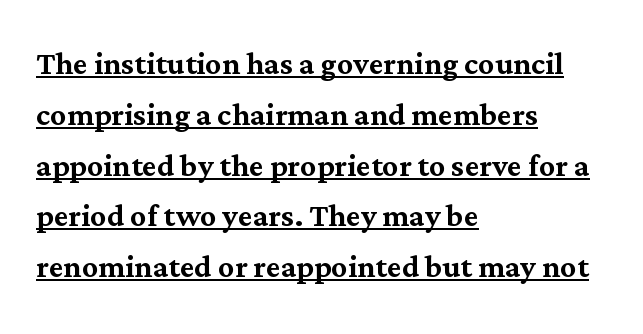
Q: Is the text italic (slanted)? A: No, it is upright.
Q: Is the typeface a serif or a sans-serif typeface? A: Serif.
Q: Is the text underlined? A: Yes.
Q: How is the paragraph aligned? A: Left-aligned.
Q: Is the spacing between letters normal or unusually wide? A: Normal.
Q: Is the spacing between lines tight, normal or loose? A: Normal.
Q: Width (condensed, normal, or wide)? A: Normal.
Q: Stroke contrast? A: Medium.
Q: x-height? A: Medium.
Q: Monospaced? A: No.
